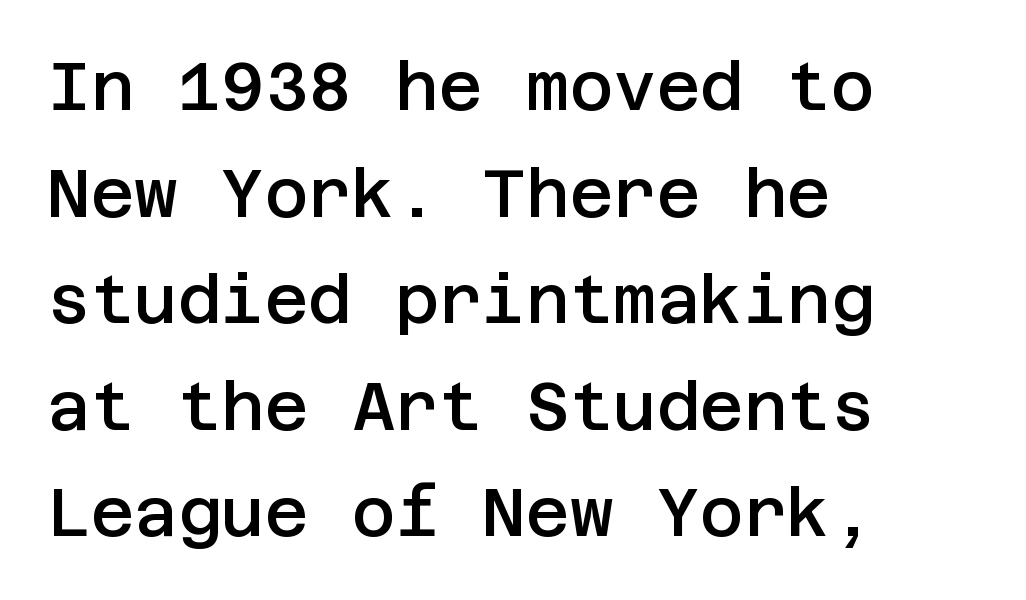
This sample uses an upright cut, with every glyph sitting square on the baseline. The words here are not underlined. A typesetter would label this face a sans. In terms of weight, the rendering is demibold, just under bold.
